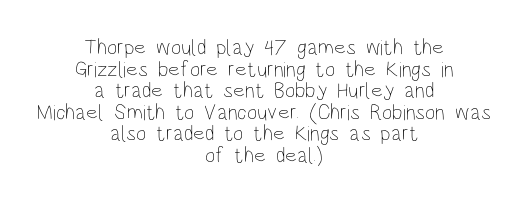
The image shows 22 px text type, upright; set centered, tight line spacing (0.98x), normal letter spacing, not underlined.
